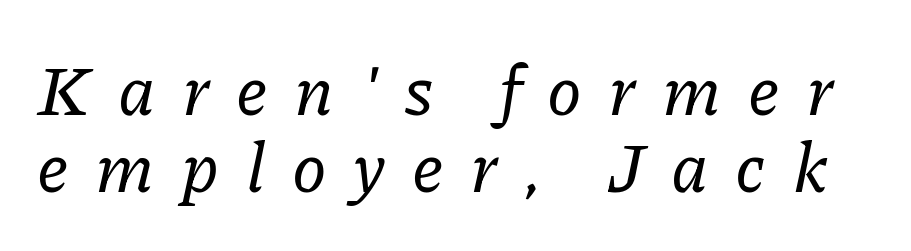
The image shows 70 px serif type, italic (leaning right); set tight line spacing (1.1x), unusually wide letter spacing (+0.38 em), not underlined; low stroke contrast and a medium x-height.
